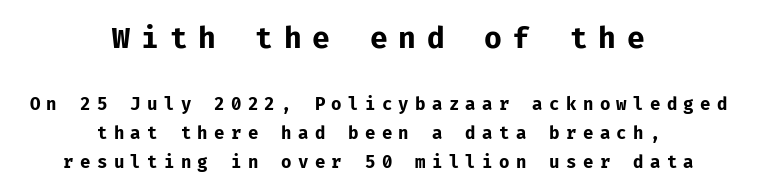
The image shows 29 px bold sans-serif type, upright; set centered, line spacing 1.71x, unusually wide letter spacing (+0.37 em), not underlined; the first (top) block is 1.71x larger; low stroke contrast and a medium x-height.
